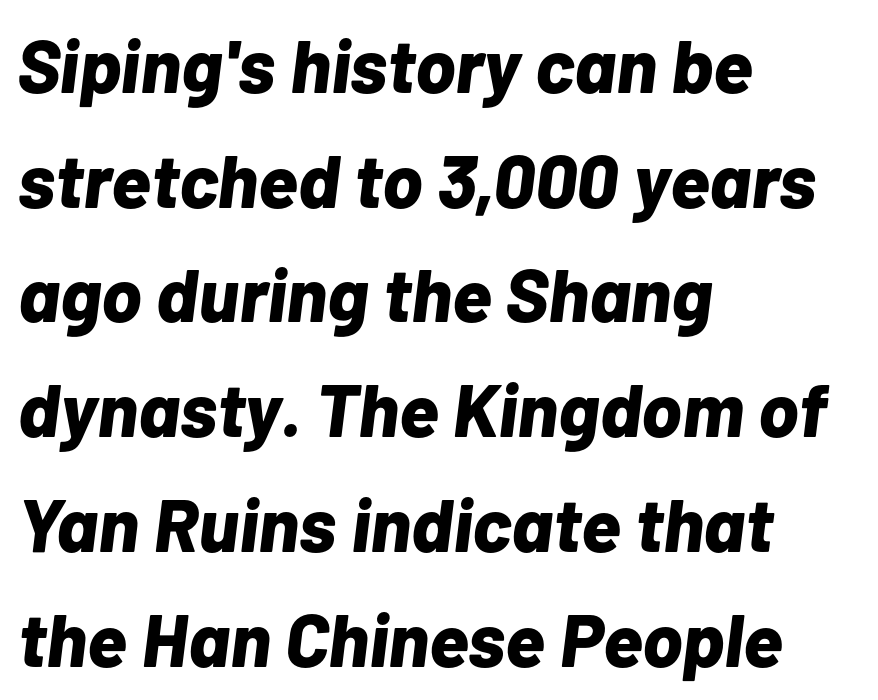
{"italic": "yes", "lean": "right", "slant_degrees": 7, "bold": "yes", "weight": "bold", "width": "normal", "stroke_contrast": "low", "x_height": "medium", "monospaced": "no", "underline": "no", "align": "left", "line_spacing": "normal", "line_spacing_ratio": 1.53, "letter_spacing": "normal", "letter_spacing_em": 0.0, "glyph_px": 75}
